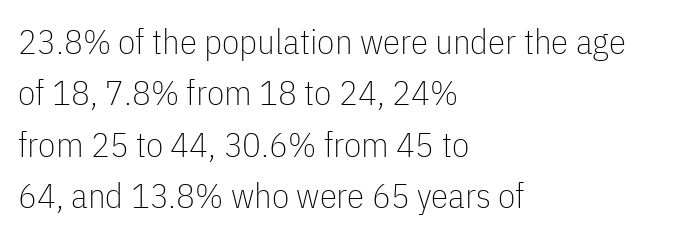
The image shows 35 px thin, condensed sans-serif type, upright; set left-aligned, normal line spacing (1.47x), normal letter spacing, not underlined; low stroke contrast and a medium x-height.
